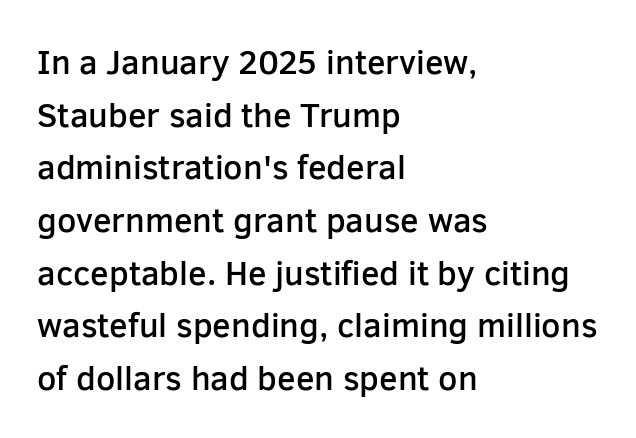
Q: Is the text bold? A: Semi-bold.
Q: Is the text italic (slanted)? A: No, it is upright.
Q: Is the typeface a serif or a sans-serif typeface? A: Sans-serif.
Q: Is the text underlined? A: No.
Q: How is the paragraph aligned? A: Left-aligned.
Q: Is the spacing between letters normal or unusually wide? A: Normal.
Q: Is the spacing between lines tight, normal or loose? A: Normal.
Q: Width (condensed, normal, or wide)? A: Normal.
Q: Stroke contrast? A: Low.
Q: x-height? A: Medium.
Q: Monospaced? A: No.
